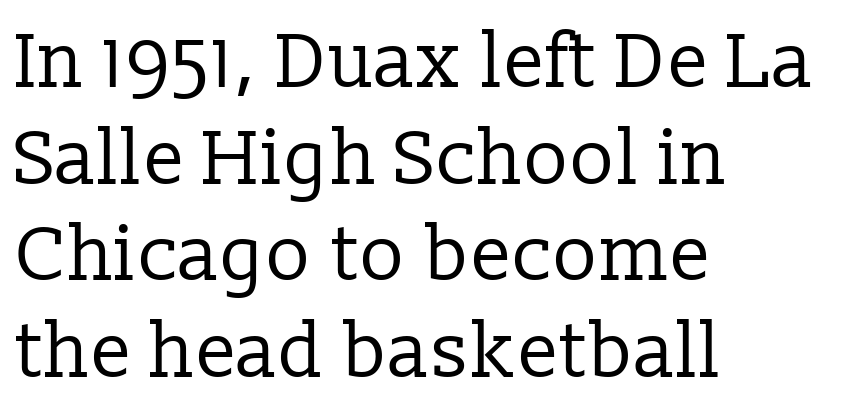
Q: Is the text bold? A: No.
Q: Is the text italic (slanted)? A: No, it is upright.
Q: Is the typeface a serif or a sans-serif typeface? A: Serif.
Q: Is the text underlined? A: No.
Q: How is the paragraph aligned? A: Left-aligned.
Q: Is the spacing between letters normal or unusually wide? A: Normal.
Q: Is the spacing between lines tight, normal or loose? A: Normal.
Q: Width (condensed, normal, or wide)? A: Normal.
Q: Stroke contrast? A: Low.
Q: x-height? A: Medium.
Q: Monospaced? A: No.
